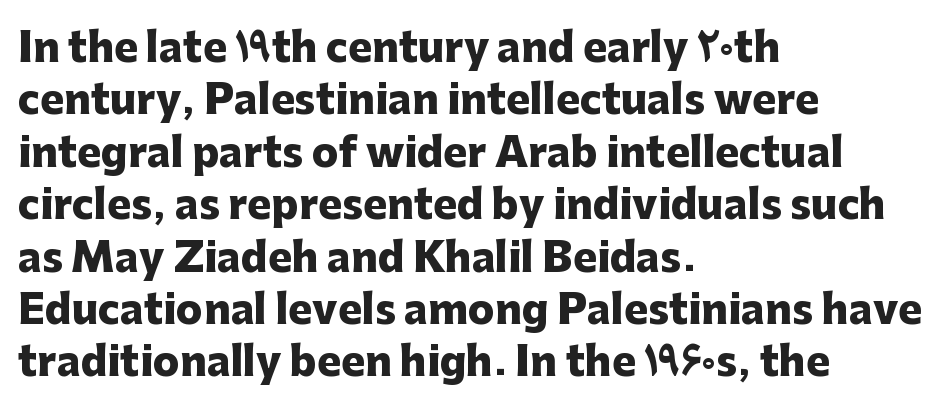
Every row of glyphs begins at an identical x-position on the left. A typesetter would call this leading conventional body-copy spacing. This is roman type, the default non-slanted kind. Is the type bold? Yes — the strokes are clearly thick and heavy.
